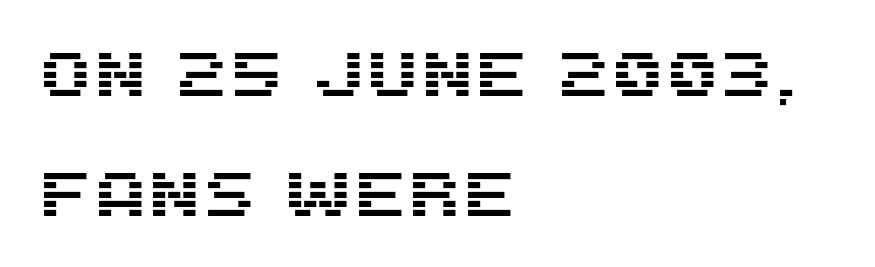
Q: Is the text italic (slanted)? A: No, it is upright.
Q: Is the typeface a serif or a sans-serif typeface? A: Sans-serif.
Q: Is the text underlined? A: No.
Q: How is the paragraph aligned? A: Left-aligned.
Q: Is the spacing between letters normal or unusually wide? A: Normal.
Q: Is the spacing between lines tight, normal or loose? A: Loose.
Q: Width (condensed, normal, or wide)? A: Normal.
Q: Stroke contrast? A: Medium.
Q: x-height? A: Large.
Q: Monospaced? A: No.
